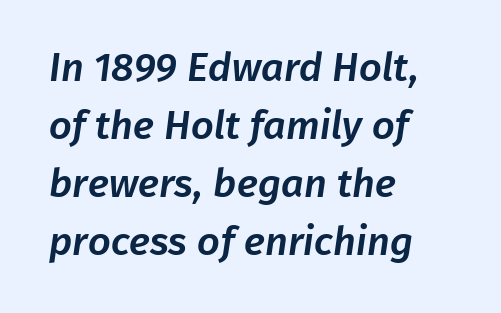
Rule under the text: the space is simply empty. Short and long lines alike share a common starting point at left. Here the designer chose a conventional face with non-uniform glyph widths. Standard letterfit; no display-style spreading of the glyphs. This rendering employs a face without finishing strokes, i.e., a sans-serif. Baseline-to-baseline distance is the conventional proportion of letter height.
